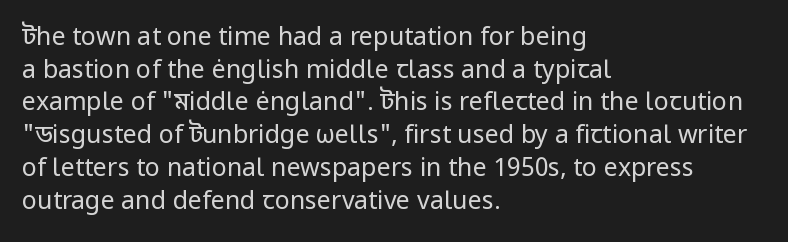
Q: Is the text bold? A: No.
Q: Is the text italic (slanted)? A: No, it is upright.
Q: Is the text underlined? A: No.
Q: How is the paragraph aligned? A: Left-aligned.
Q: Is the spacing between letters normal or unusually wide? A: Normal.
Q: Is the spacing between lines tight, normal or loose? A: Normal.
